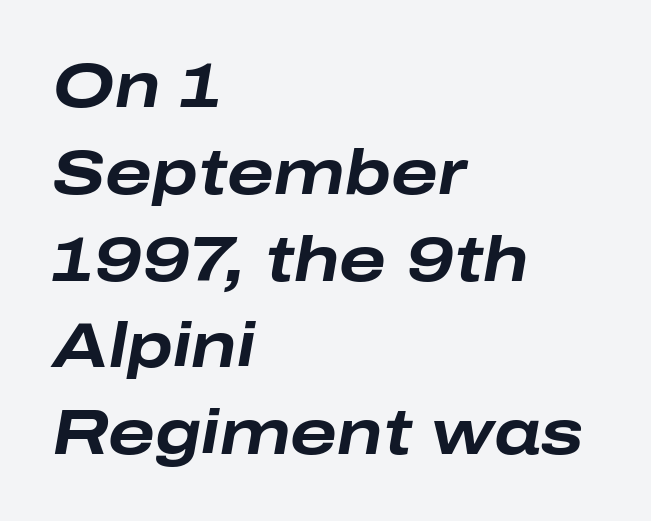
The image shows 62 px bold, wide type, italic (leaning right); set left-aligned, normal line spacing (1.4x), normal letter spacing, not underlined; low stroke contrast and a medium x-height.
